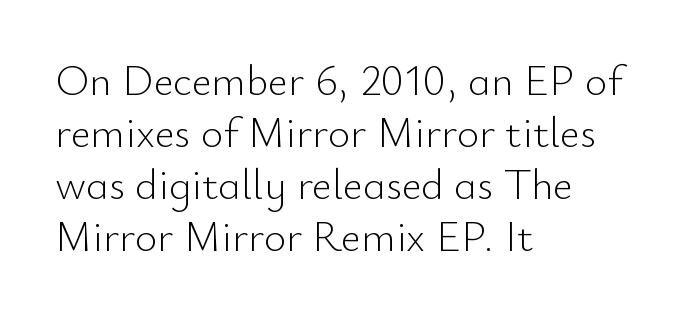
{"serif": "no", "italic": "no", "bold": "no", "weight": "light", "width": "normal", "stroke_contrast": "low", "x_height": "small", "monospaced": "no", "underline": "no", "align": "left", "line_spacing_ratio": 1.21, "letter_spacing": "normal", "letter_spacing_em": 0.0, "glyph_px": 43}
